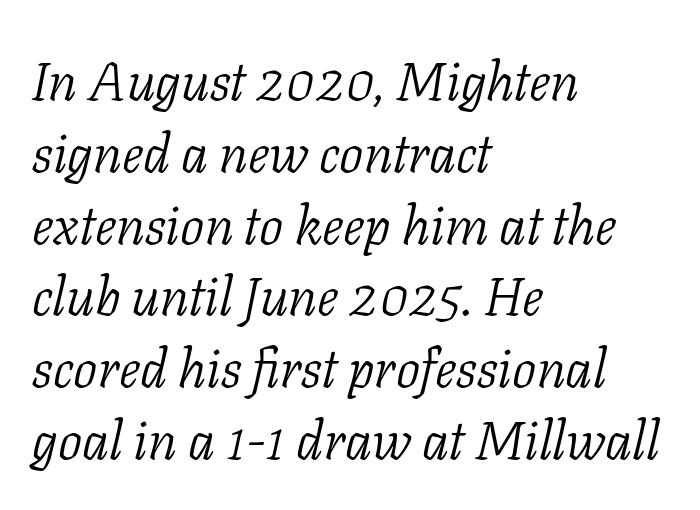
The image shows 54 px light serif type, italic (leaning right); set left-aligned, normal line spacing (1.33x), normal letter spacing, not underlined; low stroke contrast and a medium x-height.
